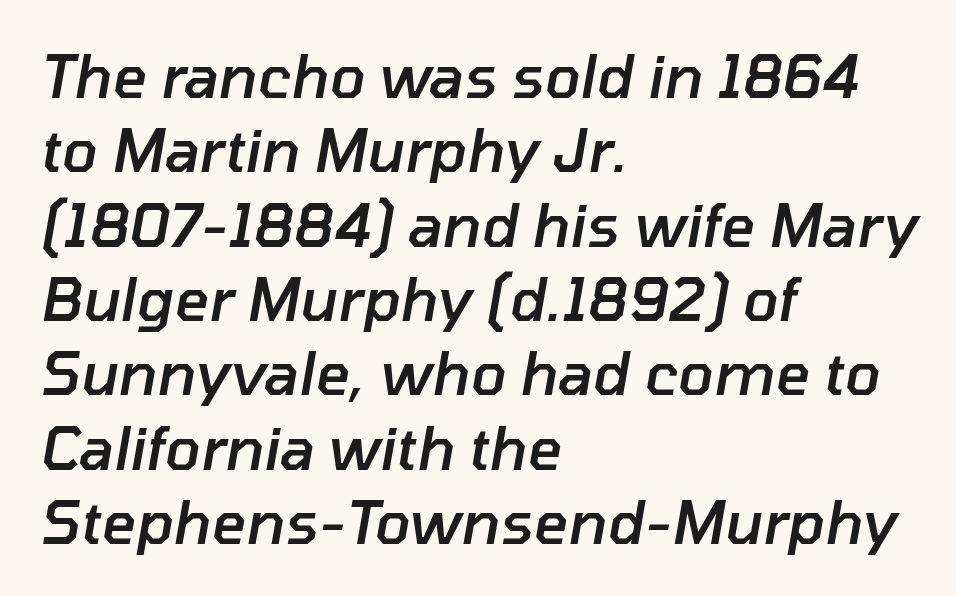
{"italic": "yes", "lean": "right", "slant_degrees": 10, "bold": "semi", "weight": "semibold", "width": "normal", "stroke_contrast": "low", "x_height": "medium", "monospaced": "no", "underline": "no", "align": "left", "line_spacing": "normal", "line_spacing_ratio": 1.26, "letter_spacing": "normal", "letter_spacing_em": 0.0, "glyph_px": 59}
